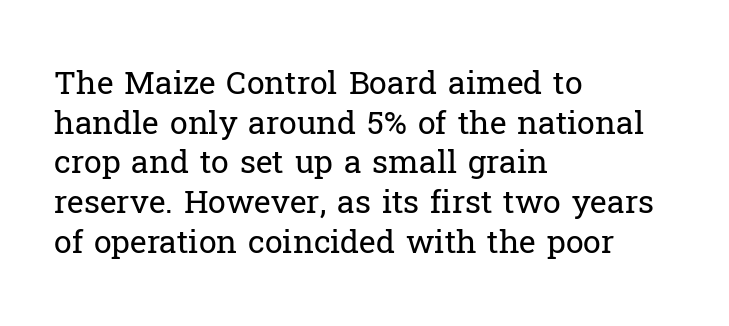
If you drew a ruler down the left edge, every line would touch it. Compared with a typical body face, this is equally light or lighter still. Underline: absent. How are the letters spaced? Ordinarily, with no added tracking. Each letter keeps its own natural width here, so spacing adapts to shape. Style check: upright.
